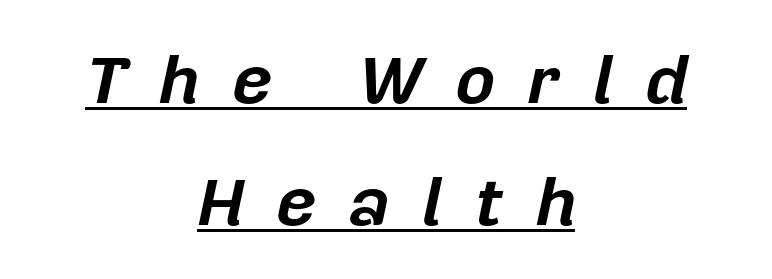
{"italic": "yes", "lean": "right", "slant_degrees": 12, "bold": "yes", "weight": "bold", "width": "normal", "stroke_contrast": "low", "x_height": "medium", "monospaced": "no", "underline": "yes", "align": "center", "line_spacing_ratio": 1.77, "letter_spacing": "wide", "letter_spacing_em": 0.47, "glyph_px": 69}
